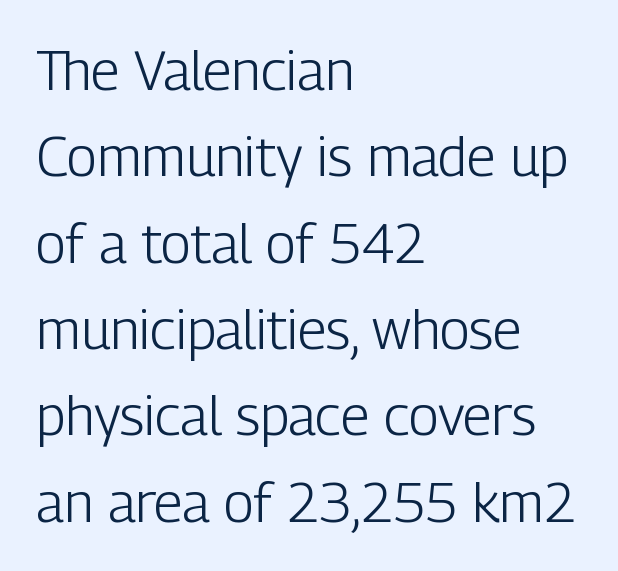
{"serif": "no", "italic": "no", "bold": "no", "weight": "light", "width": "condensed", "stroke_contrast": "low", "x_height": "medium", "monospaced": "no", "underline": "no", "align": "left", "line_spacing": "normal", "line_spacing_ratio": 1.57, "letter_spacing": "normal", "letter_spacing_em": 0.0, "glyph_px": 55}
